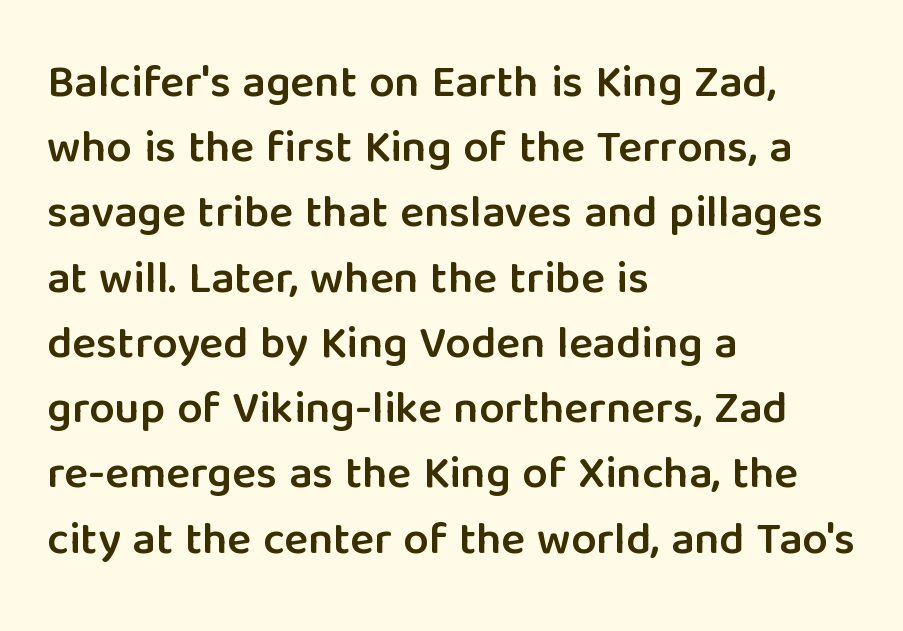
{"serif": "no", "italic": "no", "bold": "semi", "weight": "semibold", "width": "normal", "stroke_contrast": "low", "x_height": "medium", "monospaced": "no", "underline": "no", "align": "left", "line_spacing": "normal", "line_spacing_ratio": 1.45, "letter_spacing": "normal", "letter_spacing_em": 0.0, "glyph_px": 45}
